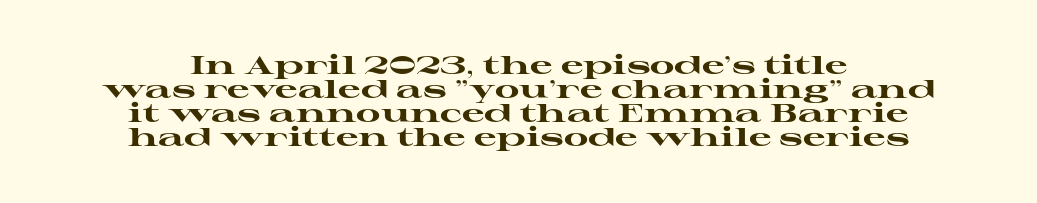
The image shows 25 px bold type, upright; set centered, tight line spacing (0.96x), normal letter spacing, not underlined.
